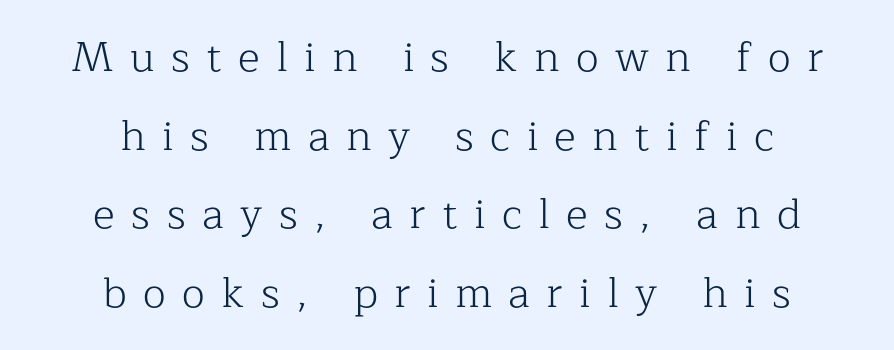
The image shows 42 px light serif type, upright; set centered, line spacing 1.87x, unusually wide letter spacing (+0.39 em), not underlined; low stroke contrast and a medium x-height.
